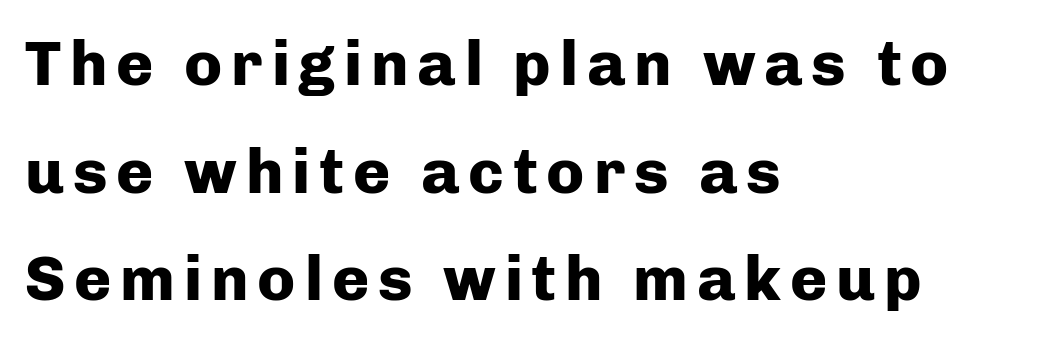
{"serif": "no", "italic": "no", "bold": "yes", "weight": "heavy", "width": "normal", "stroke_contrast": "low", "x_height": "medium", "monospaced": "no", "underline": "no", "align": "left", "line_spacing_ratio": 1.71, "glyph_px": 63}
